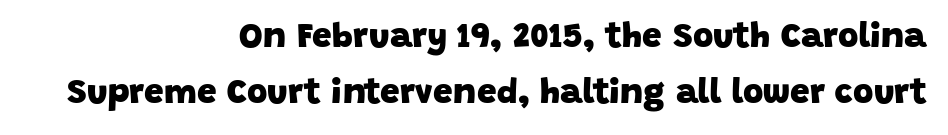
{"serif": "no", "bold": "yes", "weight": "heavy", "width": "normal", "stroke_contrast": "low", "x_height": "large", "monospaced": "no", "underline": "no", "align": "right", "line_spacing": "normal", "line_spacing_ratio": 1.61, "letter_spacing": "normal", "letter_spacing_em": 0.0, "glyph_px": 35}
